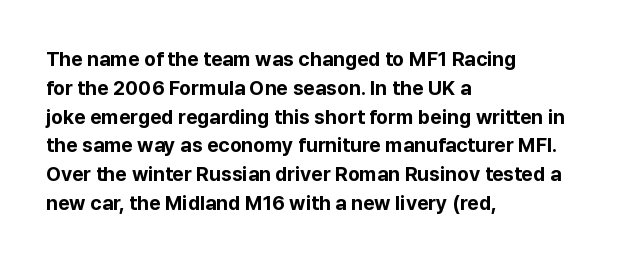
Line starts are locked; line ends wander. Bold? Absolutely — the strokes are thick and heavy. Nobody touched the tracking dial on this one. Bare-footed words on every line. These lines sit exactly where default settings would place them.
